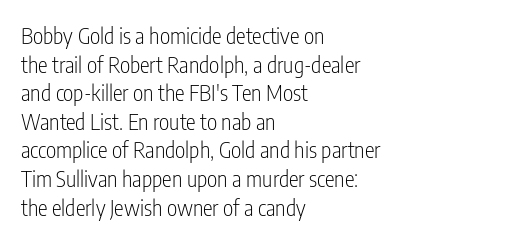
Check the space under the baseline: it is left empty. Characters follow at the spacing the type designer built in. These glyphs show unthickened strokes, regular width or finer. This is the regular roman posture of the typeface. A typesetter would call this leading conventional body-copy spacing. The compositor pushed each line to the left boundary.
